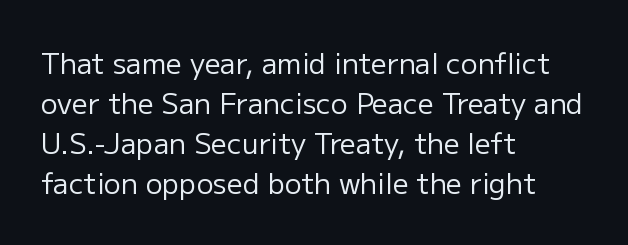
Q: Is the text bold? A: No.
Q: Is the text italic (slanted)? A: No, it is upright.
Q: Is the typeface a serif or a sans-serif typeface? A: Sans-serif.
Q: Is the text underlined? A: No.
Q: How is the paragraph aligned? A: Left-aligned.
Q: Is the spacing between letters normal or unusually wide? A: Normal.
Q: Is the spacing between lines tight, normal or loose? A: Normal.
Q: Width (condensed, normal, or wide)? A: Normal.
Q: Stroke contrast? A: Low.
Q: x-height? A: Medium.
Q: Monospaced? A: No.
